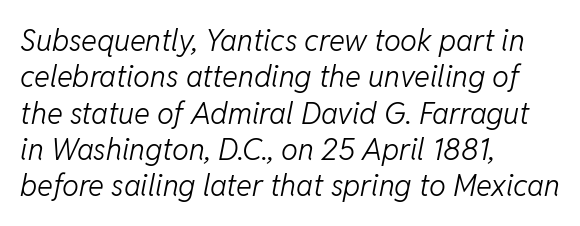
{"italic": "yes", "lean": "right", "slant_degrees": 11, "bold": "no", "weight": "light", "width": "normal", "stroke_contrast": "low", "x_height": "medium", "monospaced": "no", "underline": "no", "align": "left", "line_spacing_ratio": 1.21, "letter_spacing": "normal", "letter_spacing_em": 0.0, "glyph_px": 30}
